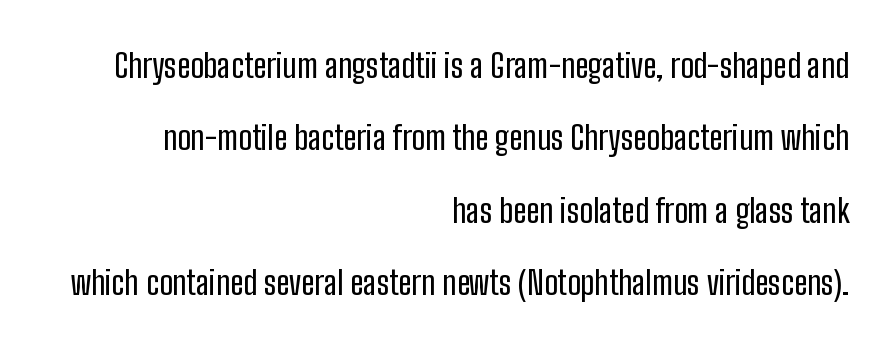
Is this a fixed-width face? No — the glyphs have proportional, varying widths. Words float on clear page, feet unadorned. The glyphs in this specimen are sans serif. One glance says open: line gaps are wider than usual.
